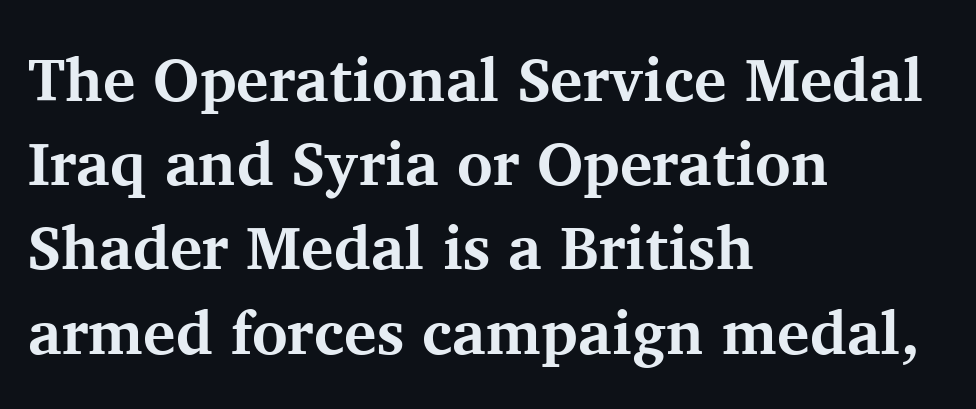
The image shows 61 px bold serif type, upright; set left-aligned, normal line spacing (1.38x), normal letter spacing, not underlined; medium stroke contrast and a medium x-height.
